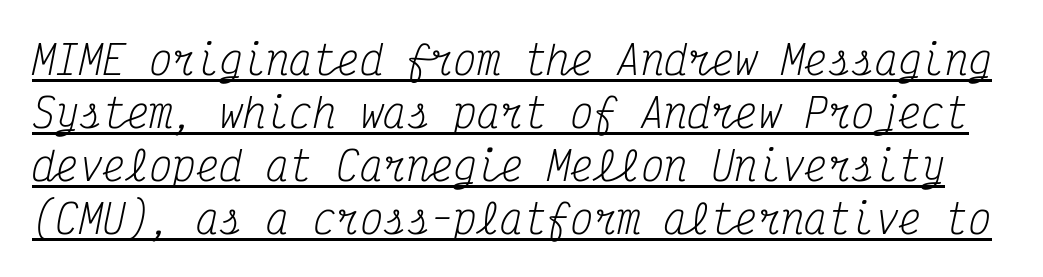
Glyph-to-glyph distance matches everyday printed text. Spacing verdict: monospaced, one width for all characters. Check where the strokes stop: tiny serifs finish them off. Is the type heavy? It reads as light-to-regular instead. Has an underline been added? It has. Evenly set lines give the paragraph a standard silhouette.
